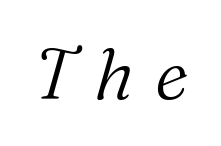
The image shows 72 px light serif type, italic (leaning right); set unusually wide letter spacing (+0.29 em), not underlined; medium stroke contrast and a medium x-height.
